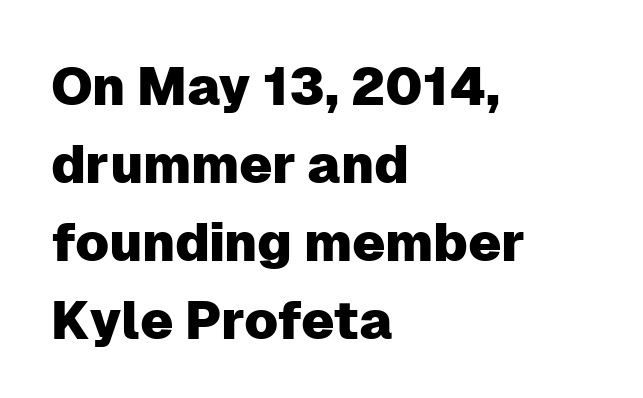
Q: Is the text italic (slanted)? A: No, it is upright.
Q: Is the typeface a serif or a sans-serif typeface? A: Sans-serif.
Q: Is the text underlined? A: No.
Q: How is the paragraph aligned? A: Left-aligned.
Q: Is the spacing between letters normal or unusually wide? A: Normal.
Q: Is the spacing between lines tight, normal or loose? A: Normal.
Q: Width (condensed, normal, or wide)? A: Normal.
Q: Stroke contrast? A: Low.
Q: x-height? A: Medium.
Q: Monospaced? A: No.
